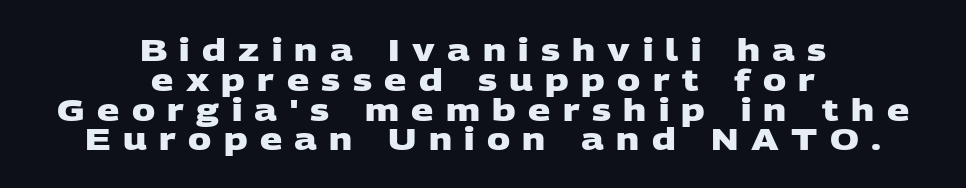
The image shows 31 px heavy, wide sans-serif type; set centered, tight line spacing (0.96x), unusually wide letter spacing (+0.4 em), not underlined; low stroke contrast and a large x-height.
